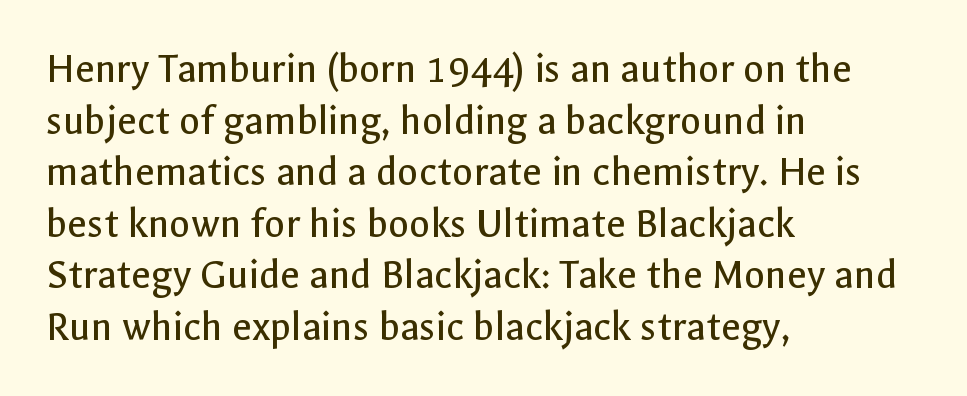
{"serif": "no", "italic": "no", "bold": "no", "weight": "regular", "width": "normal", "x_height": "medium", "monospaced": "no", "underline": "no", "align": "left", "line_spacing_ratio": 1.2, "letter_spacing": "normal", "letter_spacing_em": 0.0, "glyph_px": 43}
